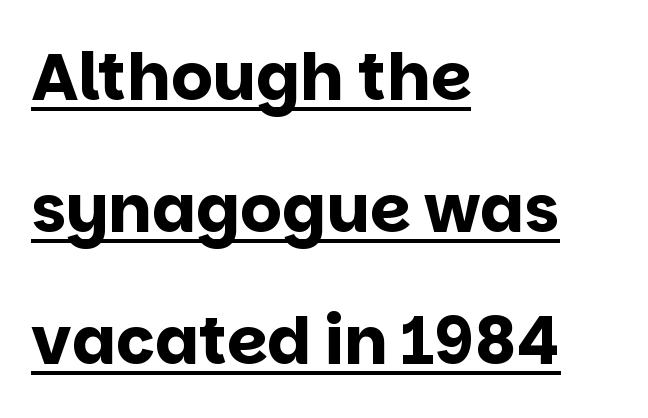
{"serif": "no", "italic": "no", "bold": "yes", "weight": "bold", "width": "normal", "stroke_contrast": "low", "x_height": "large", "monospaced": "no", "underline": "yes", "align": "left", "line_spacing": "loose", "line_spacing_ratio": 2.03, "letter_spacing": "normal", "letter_spacing_em": 0.0, "glyph_px": 65}
